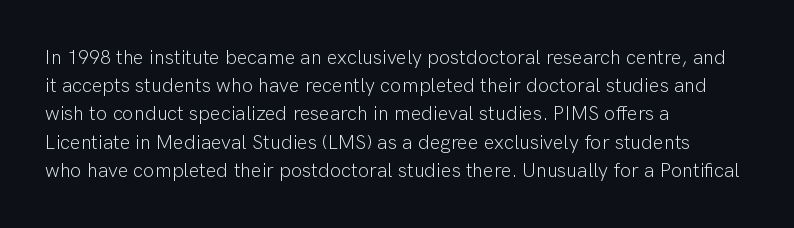
{"italic": "no", "bold": "no", "underline": "no", "align": "left", "line_spacing": "normal", "line_spacing_ratio": 1.41, "letter_spacing": "normal", "letter_spacing_em": 0.0, "glyph_px": 20}
